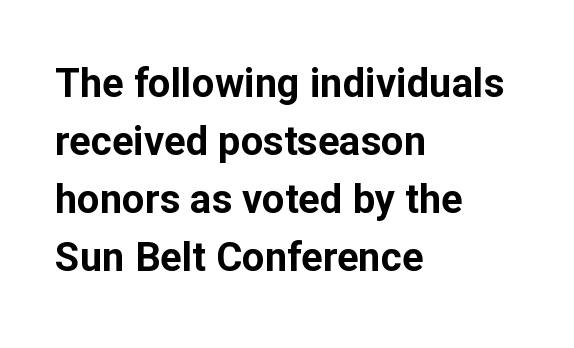
The image shows 40 px bold sans-serif type, upright; set left-aligned, normal line spacing (1.45x), normal letter spacing, not underlined; low stroke contrast and a medium x-height.
